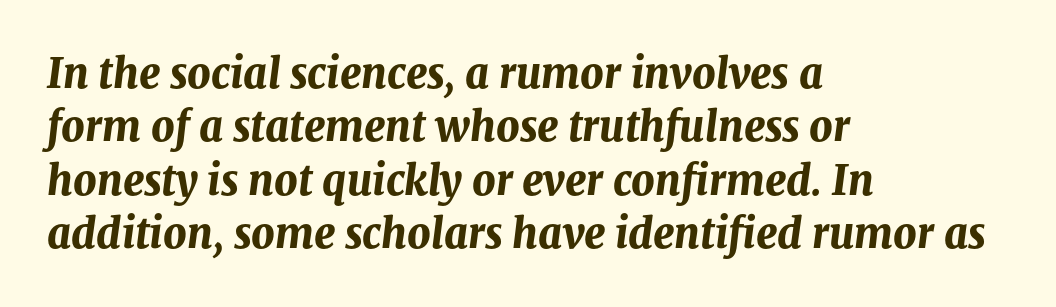
Lines of text with bare space underneath. An italicized treatment has been applied to the whole sample. A typesetter would call this proportional, since set widths differ per character. Is the letter spacing exaggerated? No — it looks like the ordinary default.
